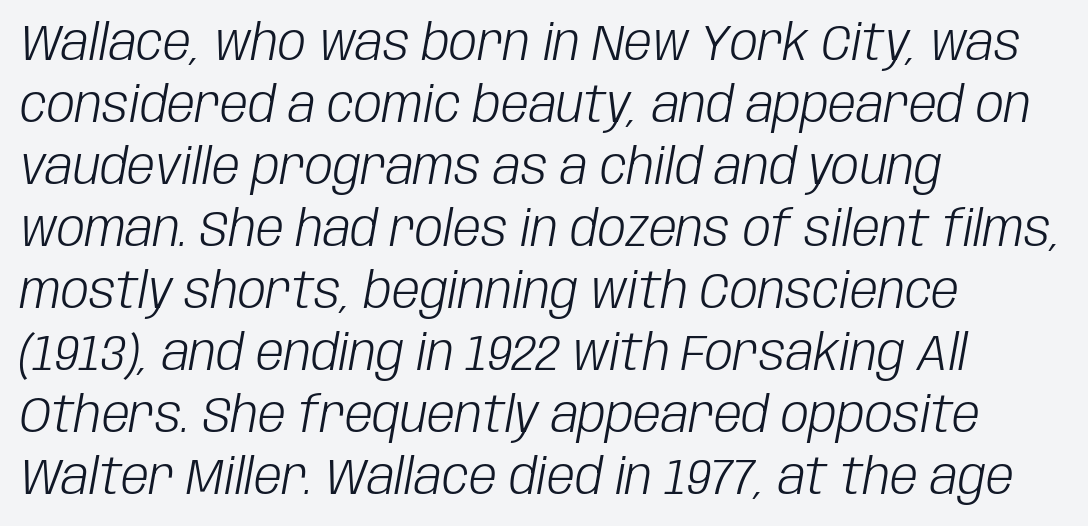
Q: Is the text bold? A: No.
Q: Is the text italic (slanted)? A: Yes, it leans right by about 10 degrees.
Q: Is the text underlined? A: No.
Q: How is the paragraph aligned? A: Left-aligned.
Q: Is the spacing between letters normal or unusually wide? A: Normal.
Q: Width (condensed, normal, or wide)? A: Condensed.
Q: Stroke contrast? A: Low.
Q: x-height? A: Large.
Q: Monospaced? A: No.
